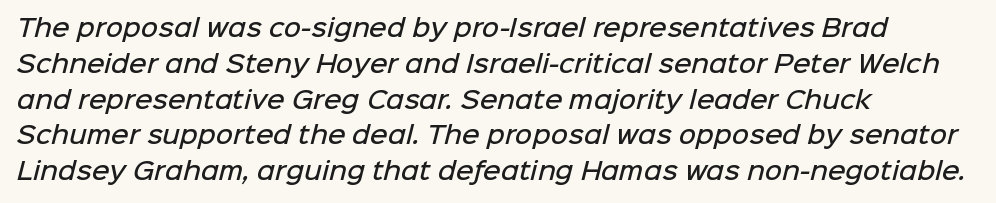
Q: Is the text bold? A: Semi-bold.
Q: Is the text underlined? A: No.
Q: How is the paragraph aligned? A: Left-aligned.
Q: Is the spacing between letters normal or unusually wide? A: Normal.
Q: Is the spacing between lines tight, normal or loose? A: Normal.
